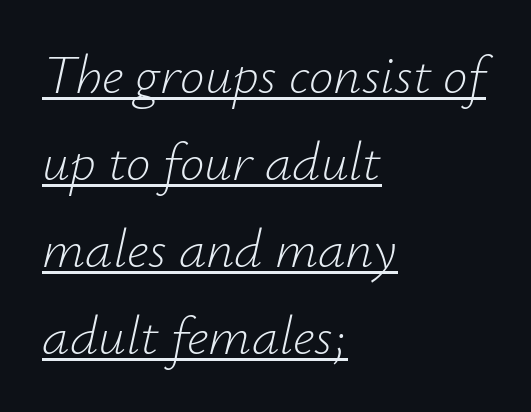
The image shows 55 px light type, italic (leaning right); set left-aligned, normal line spacing (1.58x), normal letter spacing, underlined; low stroke contrast and a small x-height.
